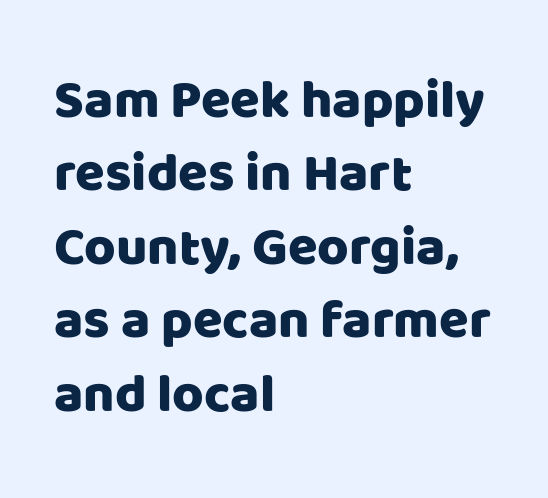
No italicization has been applied; the sample stays upright. Inter-character spacing is left at the font's built-in metrics. Does the type have serifs? No, each stem ends abruptly. Summary of vertical rhythm: regular, with standard interline spacing. Looks like regular typesetting: each glyph gets only the width it needs. Check the space under the baseline: it is left empty.
